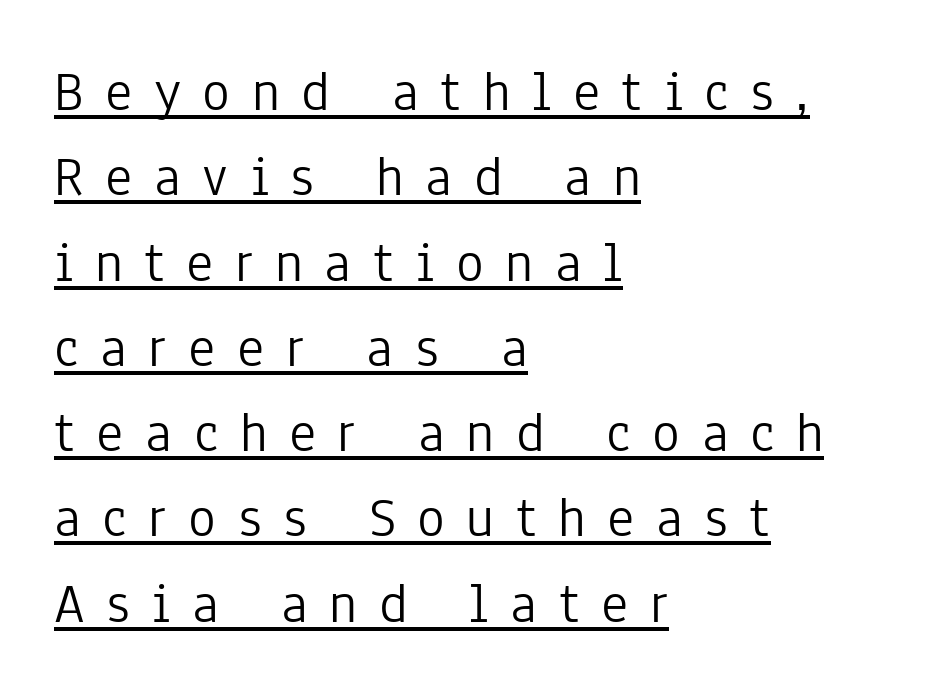
{"serif": "no", "italic": "no", "bold": "no", "weight": "light", "width": "condensed", "stroke_contrast": "low", "x_height": "medium", "monospaced": "no", "underline": "yes", "align": "left", "line_spacing": "normal", "line_spacing_ratio": 1.47, "letter_spacing": "wide", "letter_spacing_em": 0.37, "glyph_px": 58}
